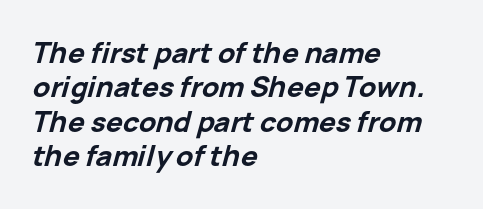
The image shows 28 px bold type, italic (leaning right); set left-aligned, line spacing 1.23x, normal letter spacing, not underlined; low stroke contrast and a medium x-height.
